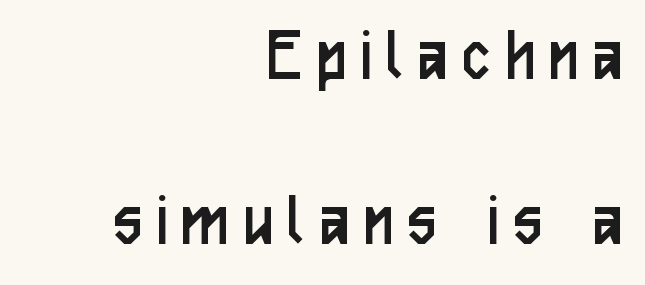
{"serif": "no", "italic": "no", "bold": "no", "weight": "regular", "width": "condensed", "stroke_contrast": "low", "x_height": "medium", "monospaced": "no", "underline": "no", "align": "right", "line_spacing": "loose", "line_spacing_ratio": 2.11, "letter_spacing": "wide", "letter_spacing_em": 0.2, "glyph_px": 78}
